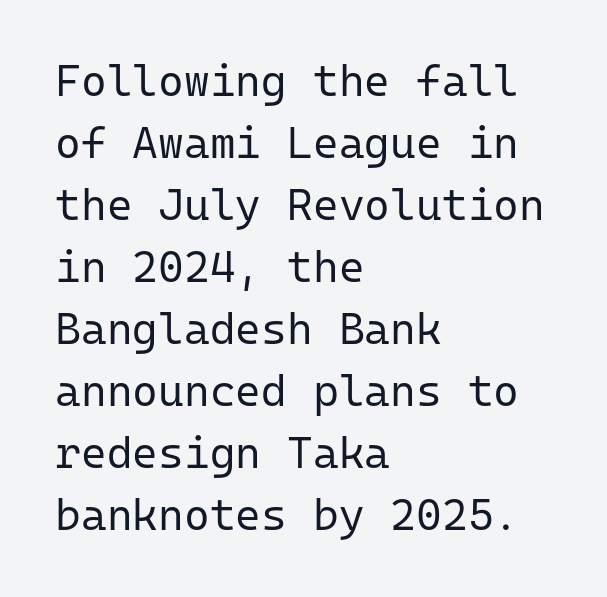
The image shows 44 px regular-weight sans-serif type, upright, monospaced; set left-aligned, normal line spacing (1.41x), normal letter spacing, not underlined; low stroke contrast and a medium x-height.
